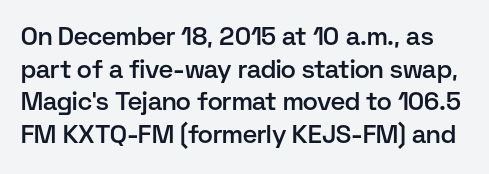
Q: Is the text bold? A: Semi-bold.
Q: Is the text italic (slanted)? A: No, it is upright.
Q: Is the text underlined? A: No.
Q: Is the spacing between letters normal or unusually wide? A: Normal.
Q: Is the spacing between lines tight, normal or loose? A: Normal.
